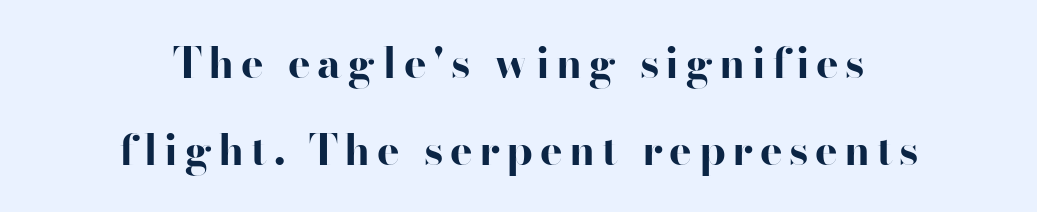
One-word summary of the alignment: center. I'd call this a sans setting — the letters go barefoot. What weight is shown? A full bold with thick strokes. Every stem runs plumb, perpendicular to the baseline.
